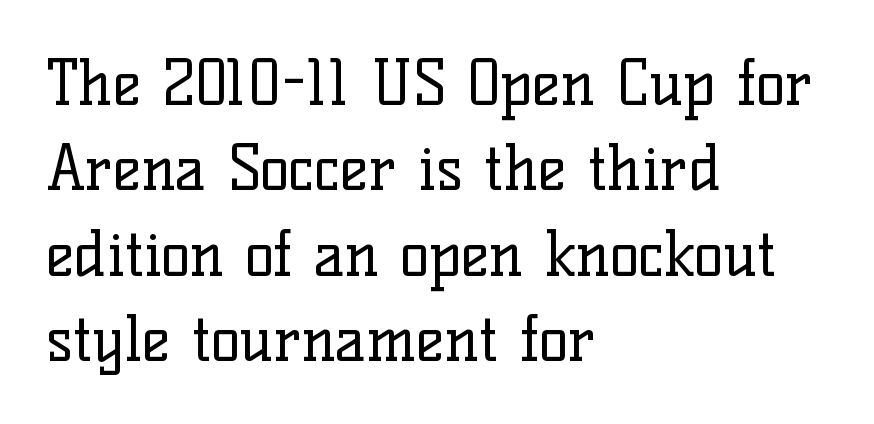
Serif or sans? Serif — the stroke terminals have little feet. You could call the tracking neutral — neither tight nor loose. The face used here is proportionally spaced, like ordinary book or web type. You can tell it's not italic because the verticals are truly vertical. Quick note: underline off. On a weight scale, this lands at 450 or below.
